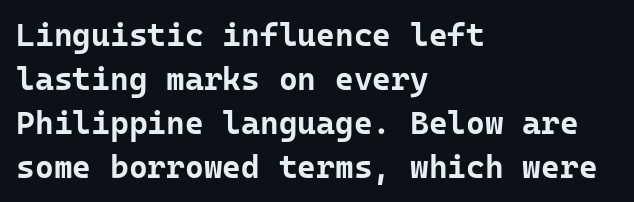
The image shows 32 px bold sans-serif type, upright, monospaced; set left-aligned, normal line spacing (1.37x), normal letter spacing, not underlined; low stroke contrast and a medium x-height.
